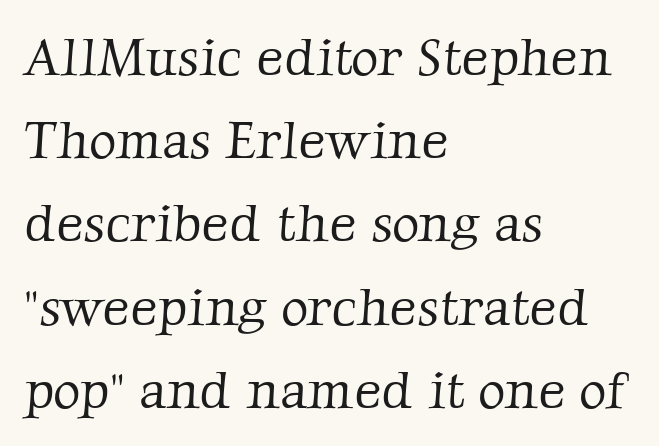
Q: Is the text bold? A: No.
Q: Is the typeface a serif or a sans-serif typeface? A: Serif.
Q: Is the text underlined? A: No.
Q: How is the paragraph aligned? A: Left-aligned.
Q: Is the spacing between letters normal or unusually wide? A: Normal.
Q: Is the spacing between lines tight, normal or loose? A: Normal.
Q: Width (condensed, normal, or wide)? A: Normal.
Q: Stroke contrast? A: Low.
Q: x-height? A: Medium.
Q: Monospaced? A: No.
